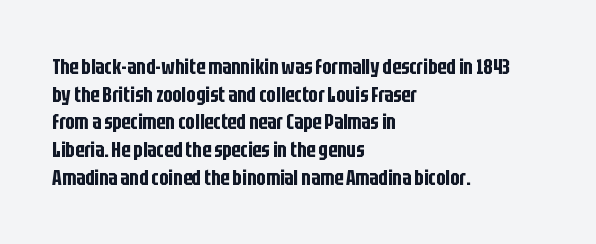
{"italic": "no", "underline": "no", "align": "left", "line_spacing": "normal", "line_spacing_ratio": 1.26, "letter_spacing": "normal", "letter_spacing_em": 0.0, "glyph_px": 22}
